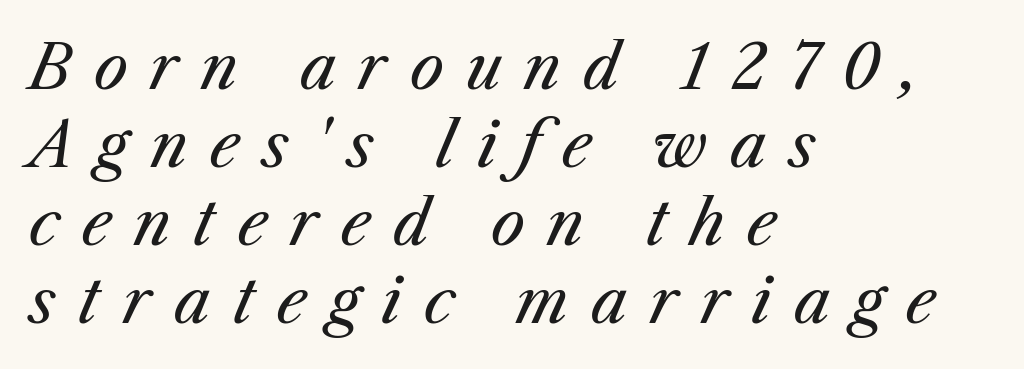
Q: Is the text bold? A: No.
Q: Is the text italic (slanted)? A: Yes, it leans right by about 23 degrees.
Q: Is the text underlined? A: No.
Q: How is the paragraph aligned? A: Left-aligned.
Q: Is the spacing between letters normal or unusually wide? A: Unusually wide.
Q: Is the spacing between lines tight, normal or loose? A: Normal.
Q: Width (condensed, normal, or wide)? A: Normal.
Q: Stroke contrast? A: Medium.
Q: x-height? A: Medium.
Q: Monospaced? A: No.
